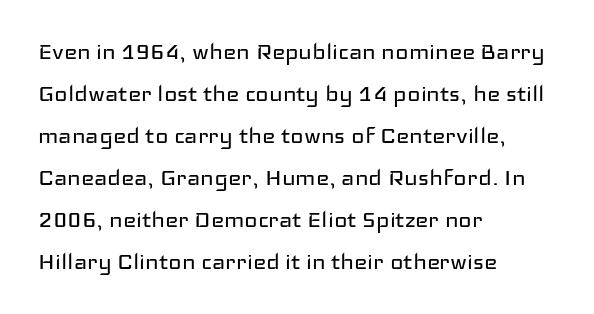
The leading is moderate, giving the passage an even texture. This sample uses an upright cut, with every glyph sitting square on the baseline. The rendering anchors every line to the left-hand side. Clear beneath every line of the passage. The characters display no serif detailing; their extremities are plain. Spacing verdict: proportional, widths tailored to each character.
